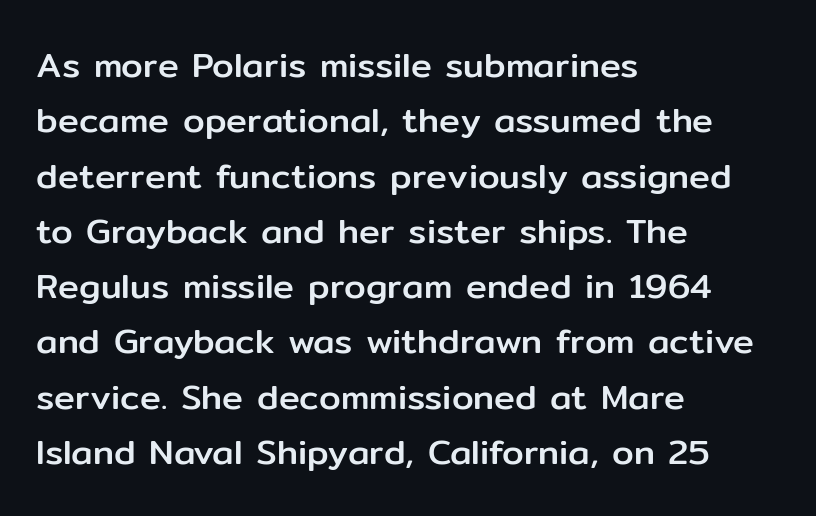
The image shows 35 px sans-serif type, upright; set left-aligned, normal line spacing (1.58x), normal letter spacing, not underlined; low stroke contrast and a medium x-height.
